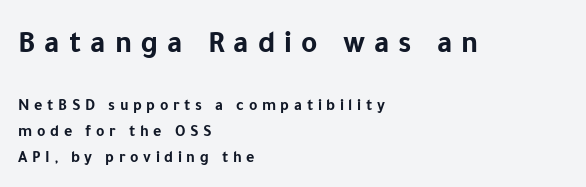
The foot of each line stays bare and open. What's the leading like? Ordinary, nothing unusual. The axis of the letterforms is exactly vertical. Left-aligned paragraph, ragged on the right.
